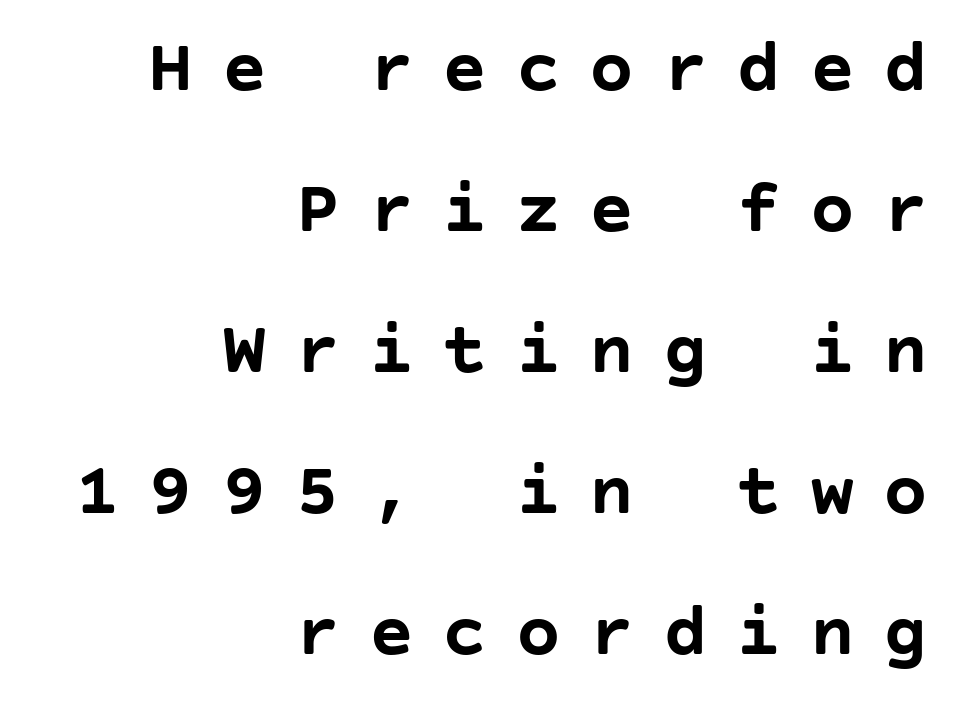
Q: Is the text bold? A: Yes.
Q: Is the text italic (slanted)? A: No, it is upright.
Q: Is the typeface a serif or a sans-serif typeface? A: Sans-serif.
Q: Is the text underlined? A: No.
Q: How is the paragraph aligned? A: Right-aligned.
Q: Is the spacing between letters normal or unusually wide? A: Unusually wide.
Q: Width (condensed, normal, or wide)? A: Normal.
Q: Stroke contrast? A: Low.
Q: x-height? A: Large.
